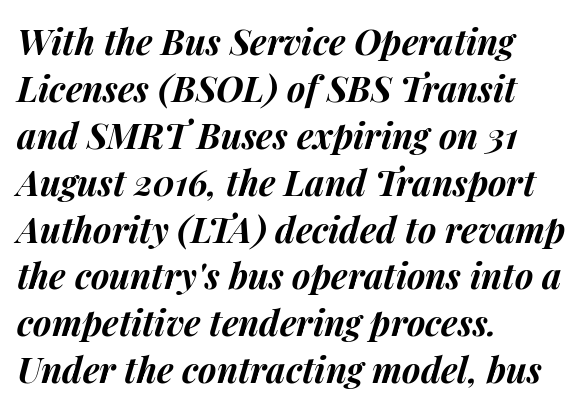
{"italic": "yes", "lean": "right", "slant_degrees": 14, "bold": "yes", "weight": "bold", "width": "normal", "stroke_contrast": "medium", "x_height": "medium", "monospaced": "no", "underline": "no", "align": "left", "line_spacing": "normal", "line_spacing_ratio": 1.34, "letter_spacing": "normal", "letter_spacing_em": 0.0, "glyph_px": 35}
